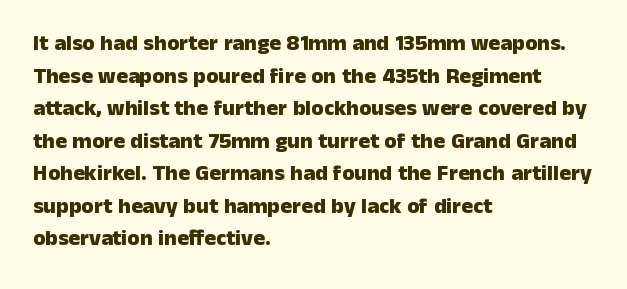
{"italic": "no", "bold": "yes", "underline": "no", "align": "left", "line_spacing": "normal", "line_spacing_ratio": 1.48, "letter_spacing": "normal", "letter_spacing_em": 0.0, "glyph_px": 22}
